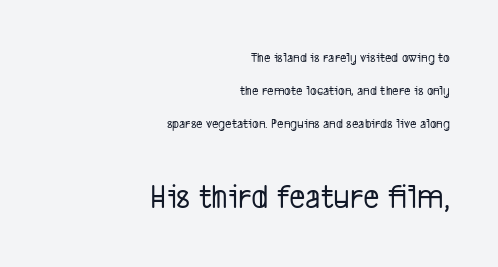
Check where the strokes stop: nothing finishes them off — pure sans. Notice the wide empty band between every row — that's loose leading. If you squint, the bottom block still reads clearly — it's the larger of the two. The glyphs are unaccompanied by any horizontal stroke below them.
